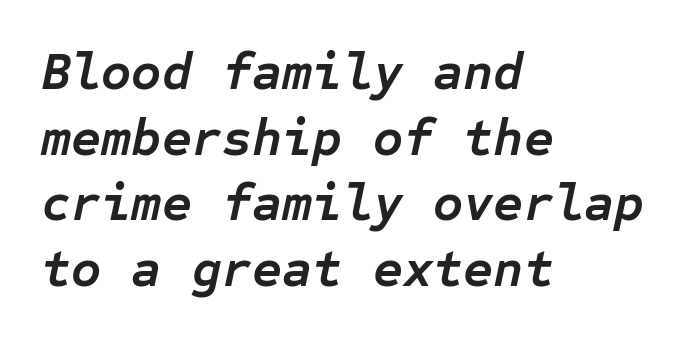
The letters are bold, with thick, heavy strokes. Would a proofreader flag this as italicized? Yes. Anything drawn beneath the words? Only blank space. The type is set solid horizontally, with unmodified tracking. Line spacing here is normal. The passage shown is typed in a monospace face where columns stay perfectly aligned.
